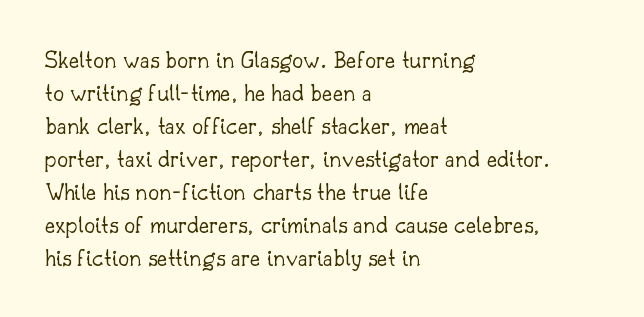
Q: Is the text bold? A: No.
Q: Is the text italic (slanted)? A: No, it is upright.
Q: Is the text underlined? A: No.
Q: How is the paragraph aligned? A: Left-aligned.
Q: Is the spacing between letters normal or unusually wide? A: Normal.
Q: Is the spacing between lines tight, normal or loose? A: Normal.
